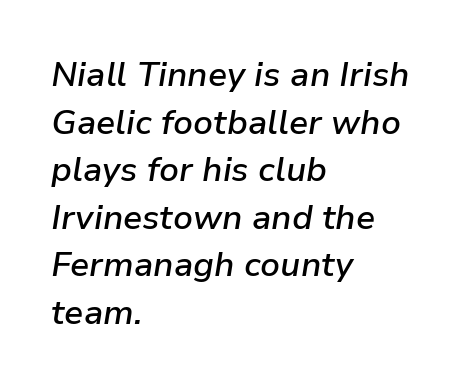
The space between consecutive lines is moderate. One-word summary of the alignment: left. Designer's note — italics engaged. Here the glyphs are tracked normally, forming tight word shapes. Proportional: the letters do not fall into vertical columns.
